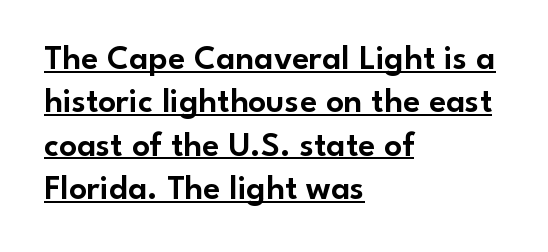
Characters follow at the spacing the type designer built in. The words here are underlined. Font category for this specimen: sans-serif. Every stem runs plumb, perpendicular to the baseline.
